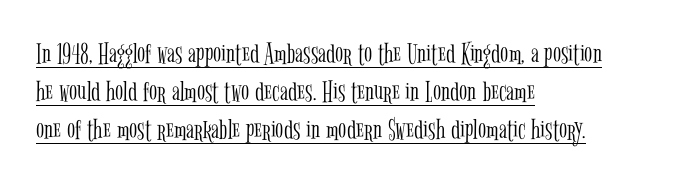
The image shows 30 px light, condensed serif type, upright; set left-aligned, normal line spacing (1.26x), normal letter spacing, underlined; low stroke contrast and a medium x-height.
